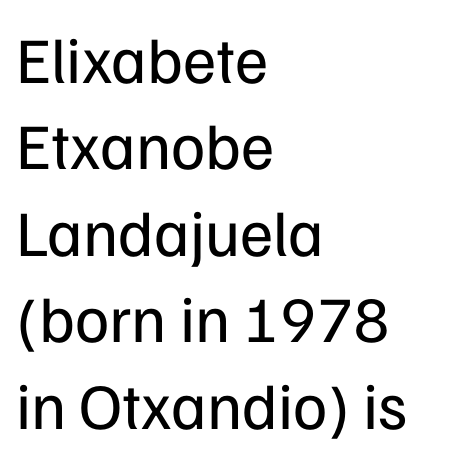
Weight class: somewhere from thin through regular. Tracking value appears to be zero — textbook default spacing. Caption: multi-line text, flush left, ragged right. Characters remain perfectly vertical along every line. Horizontal bands of white between lines are of average thickness.
